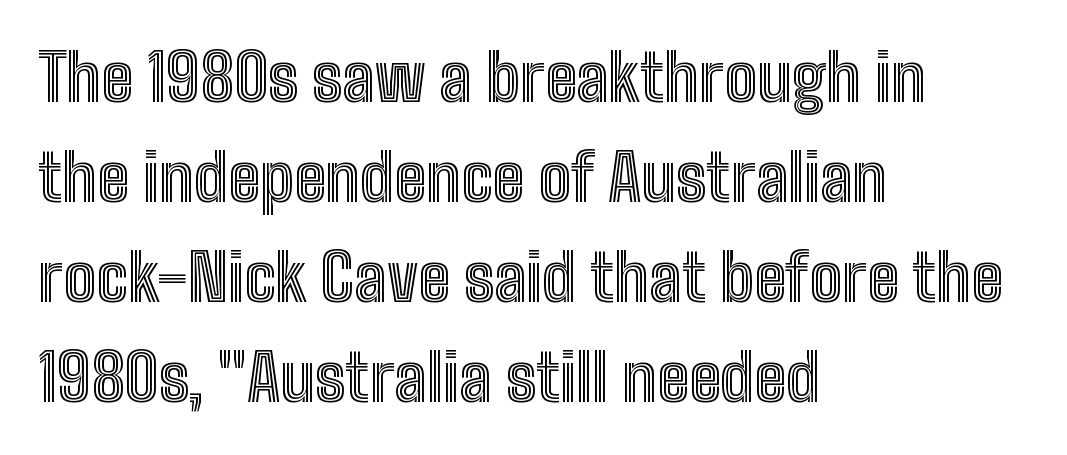
The image shows 65 px condensed type, upright; set left-aligned, normal line spacing (1.54x), normal letter spacing, not underlined; a medium x-height.
